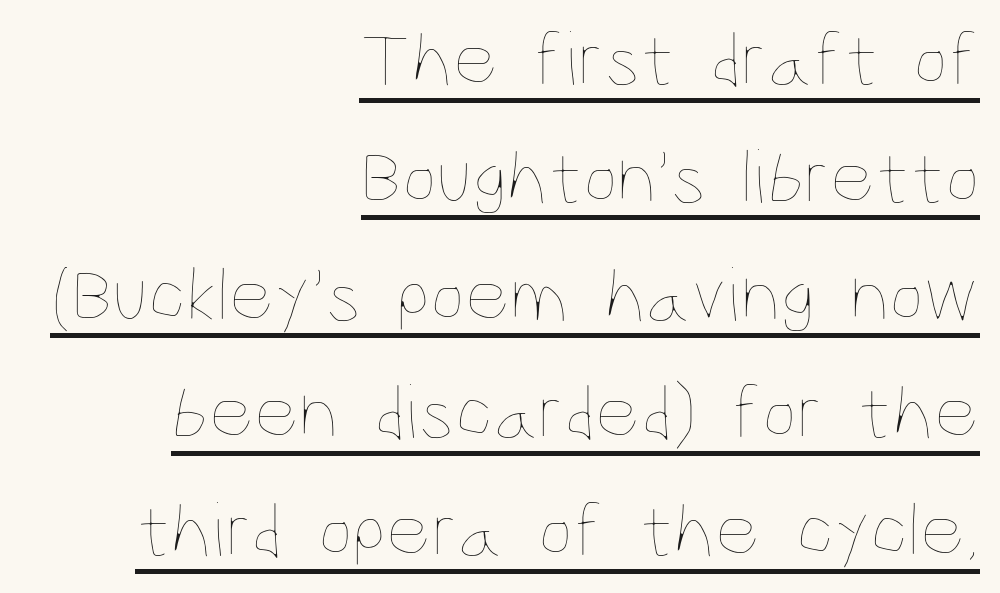
The image shows 78 px thin, condensed type, upright; set right-aligned, normal line spacing (1.51x), normal letter spacing, underlined; low stroke contrast and a large x-height.
